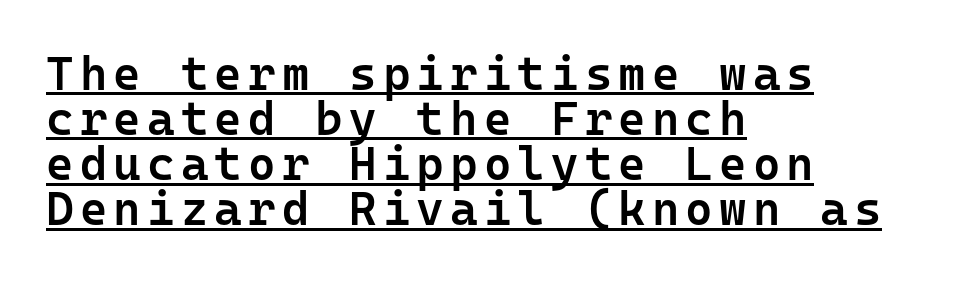
The image shows 47 px semibold sans-serif type, upright, monospaced; set left-aligned, tight line spacing (0.96x), underlined; low stroke contrast and a medium x-height.
